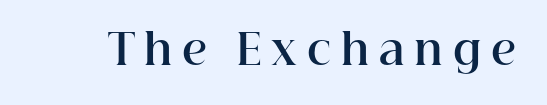
Weight: bold. Serif or sans? Serif — the stroke terminals have little feet. Here the glyphs are tracked loosely, breaking word shapes into spaced letters. Honestly, there is no underline to notice here at all. Do the letters lean? They stand straight.
